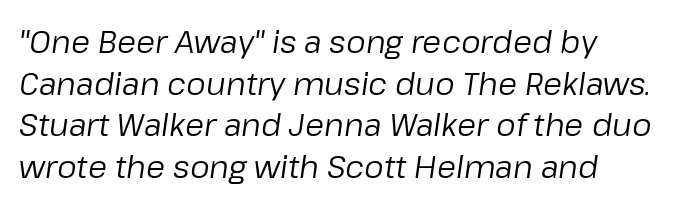
{"italic": "yes", "lean": "right", "slant_degrees": 8, "bold": "no", "weight": "regular", "width": "normal", "stroke_contrast": "low", "x_height": "medium", "monospaced": "no", "underline": "no", "align": "left", "line_spacing": "normal", "line_spacing_ratio": 1.34, "letter_spacing": "normal", "letter_spacing_em": 0.0, "glyph_px": 31}
